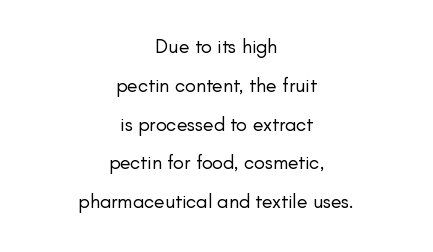
{"italic": "no", "bold": "no", "underline": "no", "align": "center", "line_spacing": "loose", "line_spacing_ratio": 1.94, "letter_spacing": "normal", "letter_spacing_em": 0.0, "glyph_px": 20}
